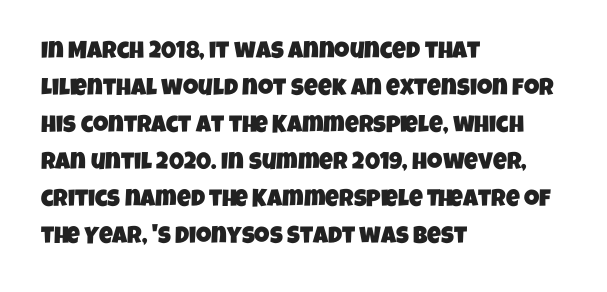
The image shows 24 px text type; set left-aligned, normal line spacing (1.54x), normal letter spacing, not underlined.
